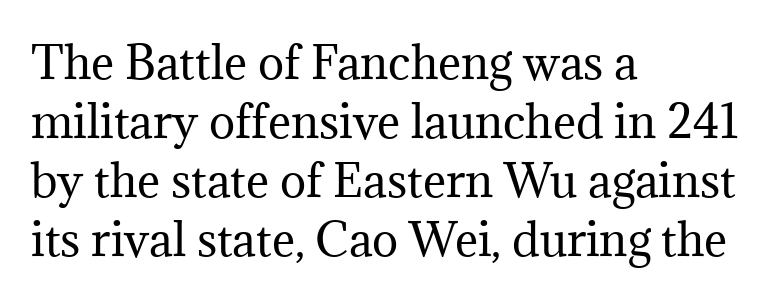
These lines stack with their left ends in a neat column. A roman cut, with each character standing at attention. Stems and bowls with no extra thickness — not bold. Short note: letters normally spaced. You could not count columns in this text — the font is proportionally spaced. Is there much room between lines? A standard amount, neither cramped nor airy.
